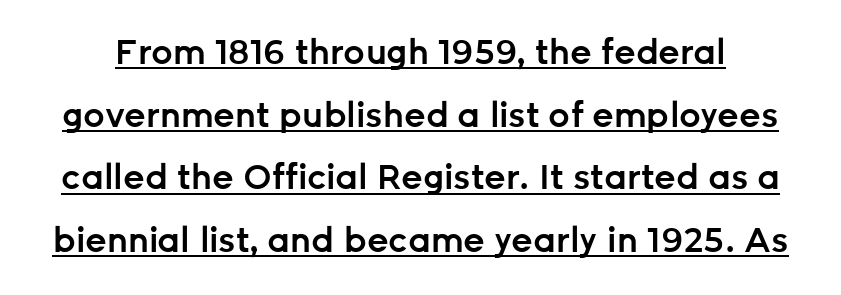
The image shows 34 px semibold sans-serif type, upright; set line spacing 1.84x, normal letter spacing, underlined; low stroke contrast and a medium x-height.
